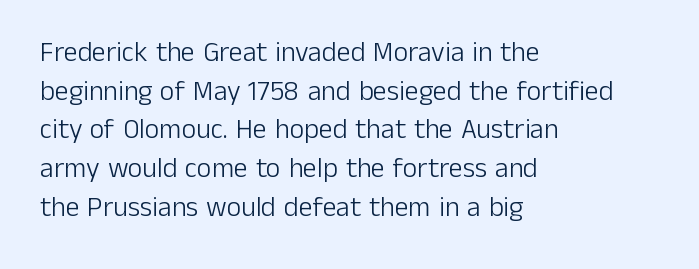
{"serif": "no", "italic": "no", "bold": "no", "weight": "light", "width": "normal", "stroke_contrast": "low", "x_height": "medium", "monospaced": "no", "underline": "no", "align": "left", "line_spacing": "normal", "line_spacing_ratio": 1.38, "letter_spacing": "normal", "letter_spacing_em": 0.0, "glyph_px": 28}
